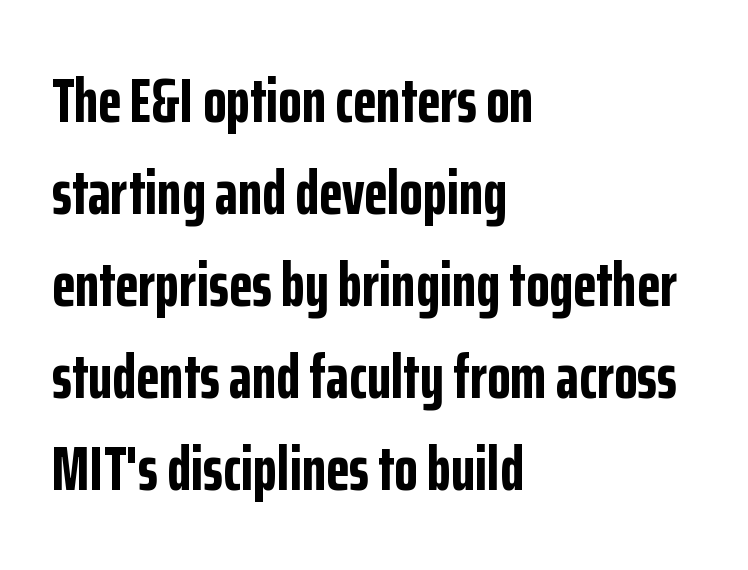
{"serif": "no", "italic": "no", "bold": "yes", "weight": "bold", "width": "condensed", "stroke_contrast": "low", "x_height": "medium", "monospaced": "no", "underline": "no", "align": "left", "line_spacing": "normal", "line_spacing_ratio": 1.51, "letter_spacing": "normal", "letter_spacing_em": 0.0, "glyph_px": 61}
